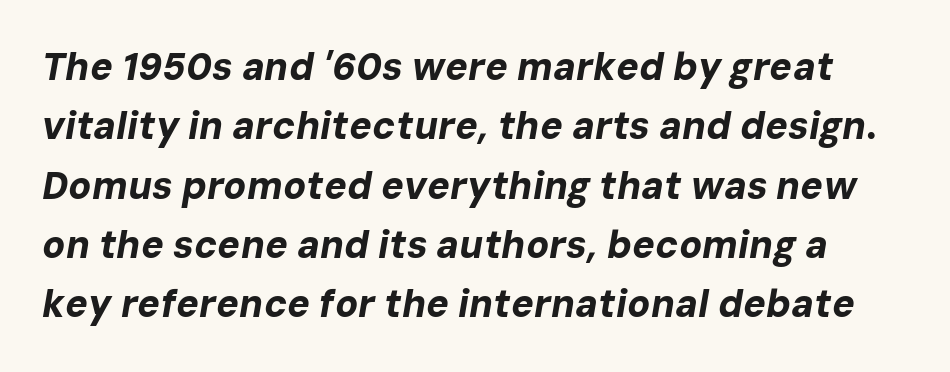
The image shows 38 px bold type, italic (leaning right); set normal line spacing (1.56x), normal letter spacing, not underlined; low stroke contrast and a medium x-height.
